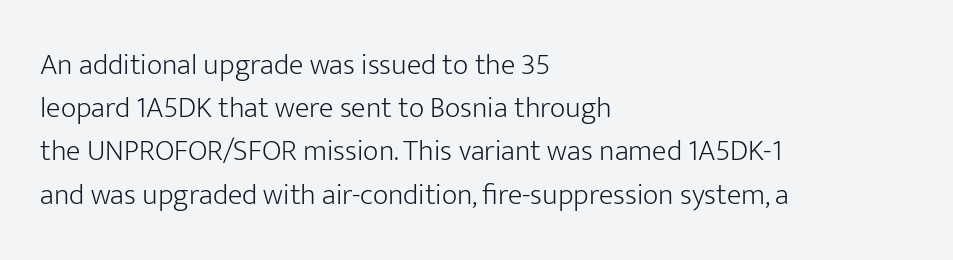
Q: Is the text bold? A: No.
Q: Is the text italic (slanted)? A: No, it is upright.
Q: Is the typeface a serif or a sans-serif typeface? A: Sans-serif.
Q: Is the text underlined? A: No.
Q: How is the paragraph aligned? A: Left-aligned.
Q: Is the spacing between letters normal or unusually wide? A: Normal.
Q: Is the spacing between lines tight, normal or loose? A: Normal.
Q: Width (condensed, normal, or wide)? A: Normal.
Q: Stroke contrast? A: Low.
Q: x-height? A: Medium.
Q: Monospaced? A: No.
